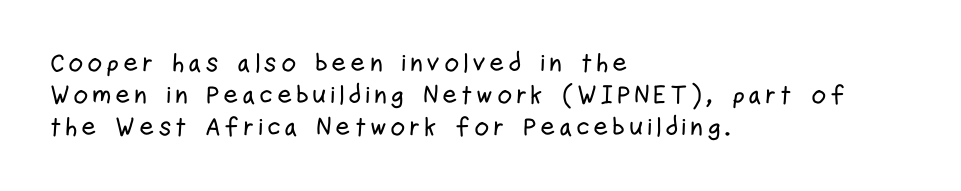
Q: Is the text italic (slanted)? A: No, it is upright.
Q: Is the text underlined? A: No.
Q: How is the paragraph aligned? A: Left-aligned.
